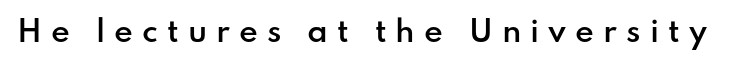
{"serif": "no", "italic": "no", "bold": "semi", "weight": "semibold", "width": "normal", "stroke_contrast": "low", "x_height": "small", "monospaced": "no", "underline": "no", "letter_spacing": "wide", "letter_spacing_em": 0.31, "glyph_px": 29}
